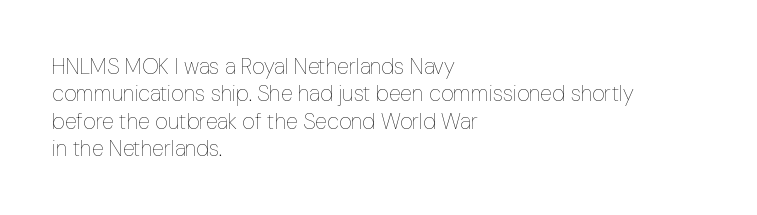
Rendered with straight, roman letterforms. Weight: not bold — regular or lighter. Words appear dense and cohesive because spacing is normal. Horizontal alignment here is leftward, the default for most running prose. A clean baseline with only descenders dipping below it.
